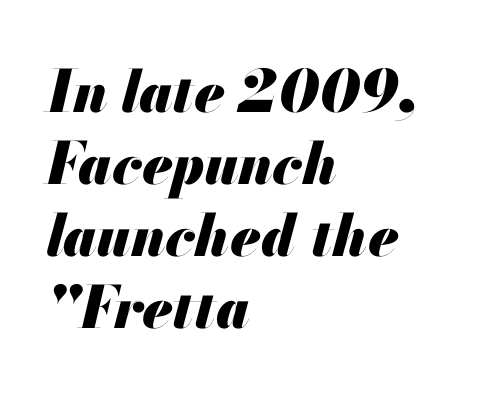
Q: Is the text bold? A: Yes.
Q: Is the text italic (slanted)? A: Yes, it leans right by about 13 degrees.
Q: Is the text underlined? A: No.
Q: How is the paragraph aligned? A: Left-aligned.
Q: Is the spacing between letters normal or unusually wide? A: Normal.
Q: Width (condensed, normal, or wide)? A: Normal.
Q: Stroke contrast? A: Medium.
Q: x-height? A: Small.
Q: Monospaced? A: No.
